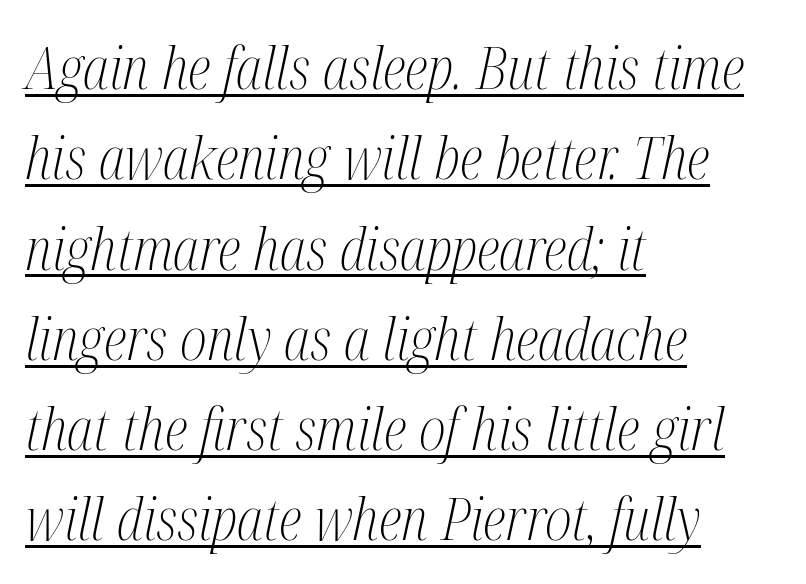
The image shows 59 px light, condensed serif type, italic (leaning right); set left-aligned, normal line spacing (1.53x), normal letter spacing, underlined; medium stroke contrast and a medium x-height.
